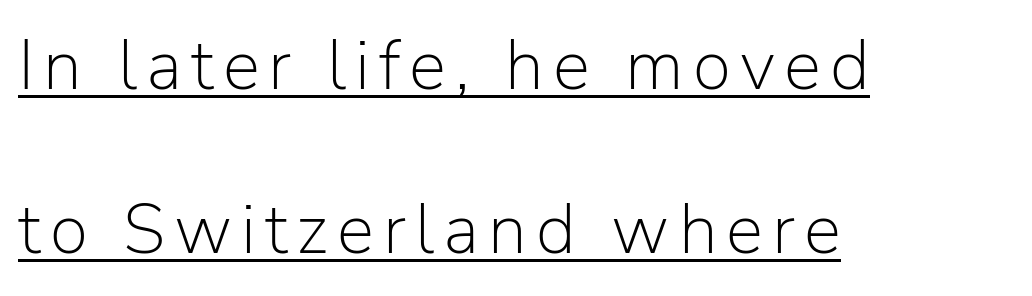
When letters stand straight like this, we call the style roman or upright. Think of a printed novel: that variable character pitch is what you see here. The lines are quadded left. The face used here is a sans, in the tradition of grotesques and geometrics.
